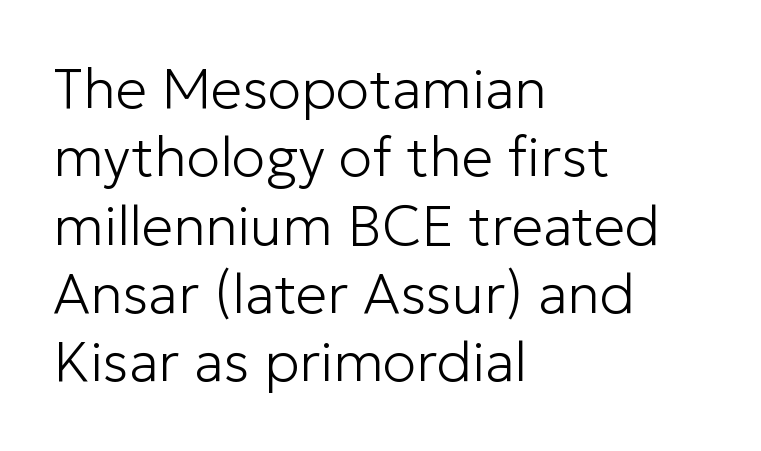
{"serif": "no", "italic": "no", "bold": "no", "weight": "light", "width": "normal", "stroke_contrast": "low", "x_height": "medium", "monospaced": "no", "underline": "no", "align": "left", "line_spacing_ratio": 1.22, "letter_spacing": "normal", "letter_spacing_em": 0.0, "glyph_px": 56}
